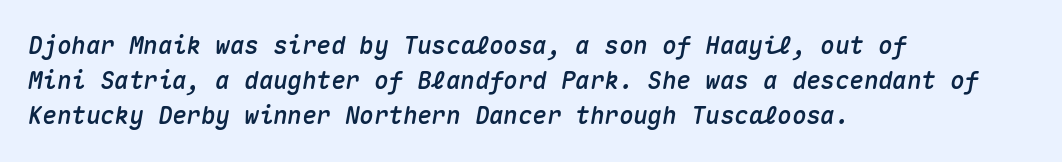
Is the type slanted? Yes — the strokes lean at a clear angle. Horizontal alignment here is leftward, the default for most running prose. Standard letterfit; no display-style spreading of the glyphs. A bare baseline throughout the passage. In terms of leading, this rendering sits right in the middle.
